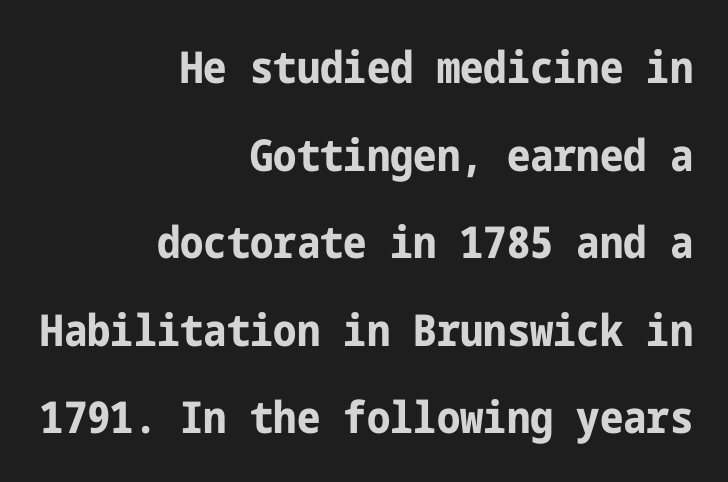
The image shows 44 px bold, condensed sans-serif type, upright; set right-aligned, loose line spacing (1.99x), normal letter spacing, not underlined; low stroke contrast and a medium x-height.
